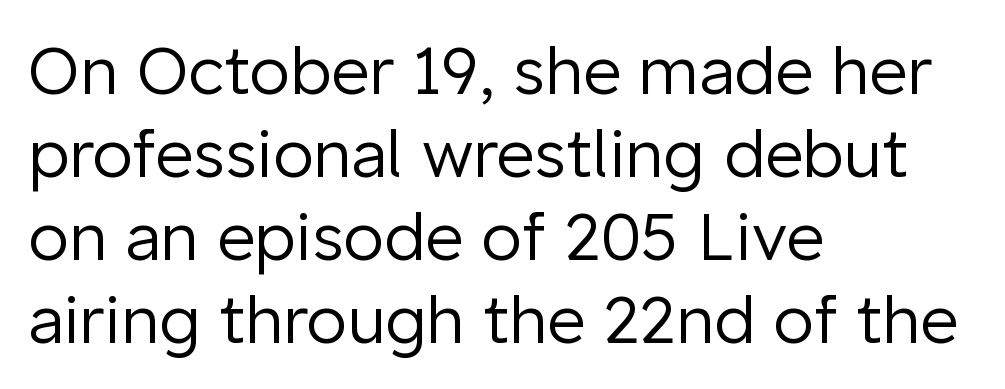
Q: Is the text bold? A: No.
Q: Is the text italic (slanted)? A: No, it is upright.
Q: Is the typeface a serif or a sans-serif typeface? A: Sans-serif.
Q: Is the text underlined? A: No.
Q: How is the paragraph aligned? A: Left-aligned.
Q: Is the spacing between letters normal or unusually wide? A: Normal.
Q: Is the spacing between lines tight, normal or loose? A: Normal.
Q: Width (condensed, normal, or wide)? A: Normal.
Q: Stroke contrast? A: Low.
Q: x-height? A: Medium.
Q: Monospaced? A: No.
